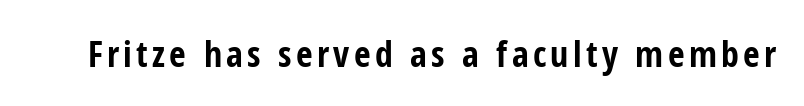
Heavy, bold letterforms. Typographically, this falls in the sans-serif category. Upright lettering throughout. No word sits above an underline. Here the designer chose a conventional face with non-uniform glyph widths.
